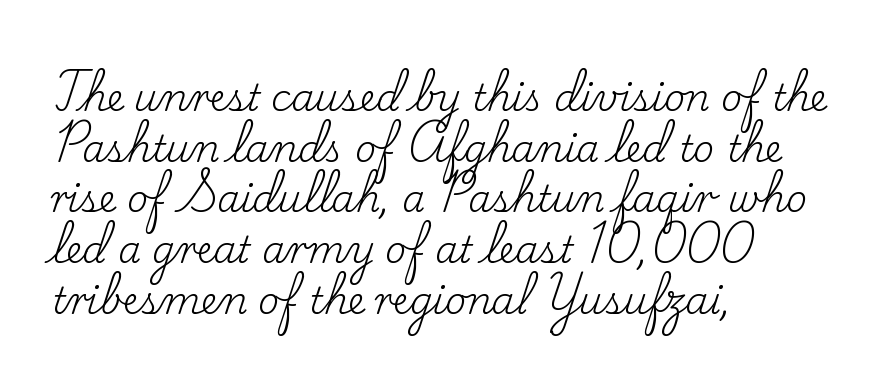
The image shows 37 px regular-weight serif type; set left-aligned, normal line spacing (1.37x), normal letter spacing, not underlined; low stroke contrast and a small x-height.
